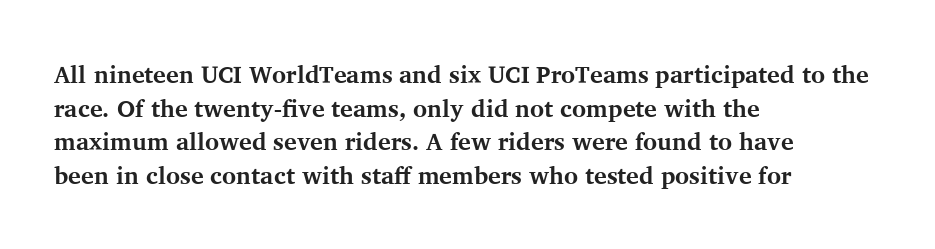
The image shows 24 px bold type, upright; set left-aligned, normal line spacing (1.4x), normal letter spacing, not underlined.
